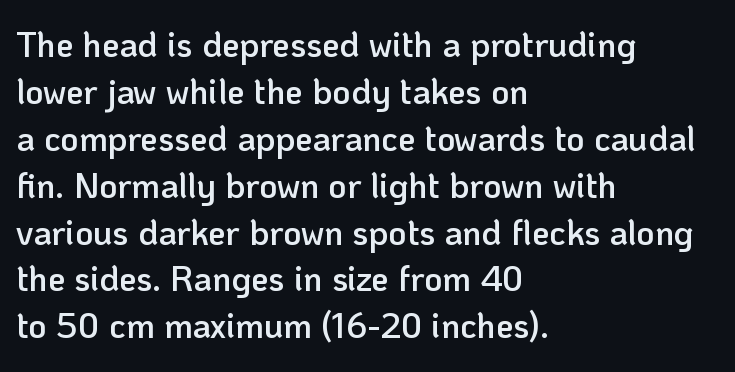
In CSS terms this would be text-align: left. Vertical spacing — default. Check under the words: just untouched page. The font family rendered here belongs to the sans-serif group.
